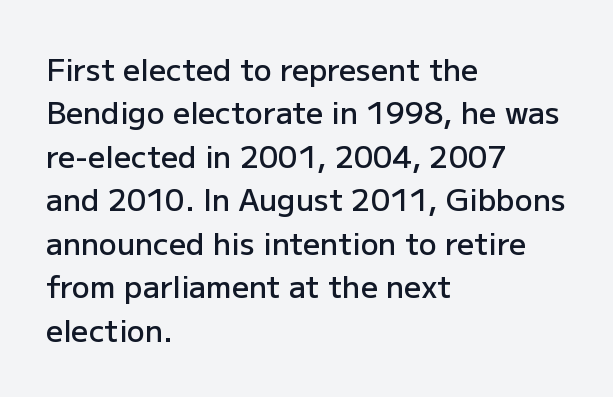
The image shows 30 px semibold sans-serif type, upright; set left-aligned, normal line spacing (1.45x), normal letter spacing, not underlined; low stroke contrast and a medium x-height.
